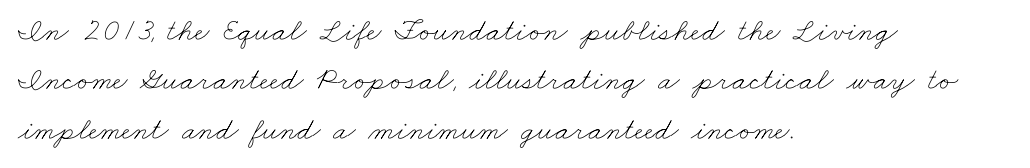
The image shows 32 px thin, wide type; set left-aligned, normal line spacing (1.54x), normal letter spacing, not underlined; low stroke contrast and a small x-height.
